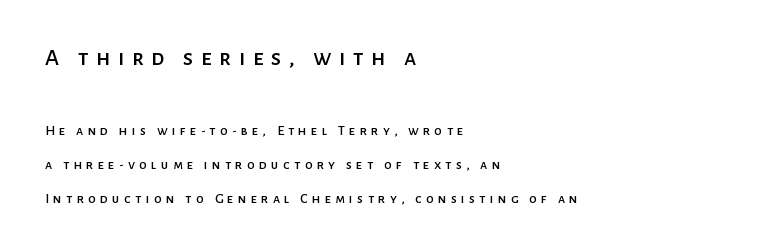
Q: Is the text italic (slanted)? A: No, it is upright.
Q: Is the text underlined? A: No.
Q: How is the paragraph aligned? A: Left-aligned.
Q: Is the spacing between letters normal or unusually wide? A: Unusually wide.
Q: Is the spacing between lines tight, normal or loose? A: Loose.
Q: Which block of text is set in a larger size, the first (top) or the second (bottom)? A: The first (top) one.
